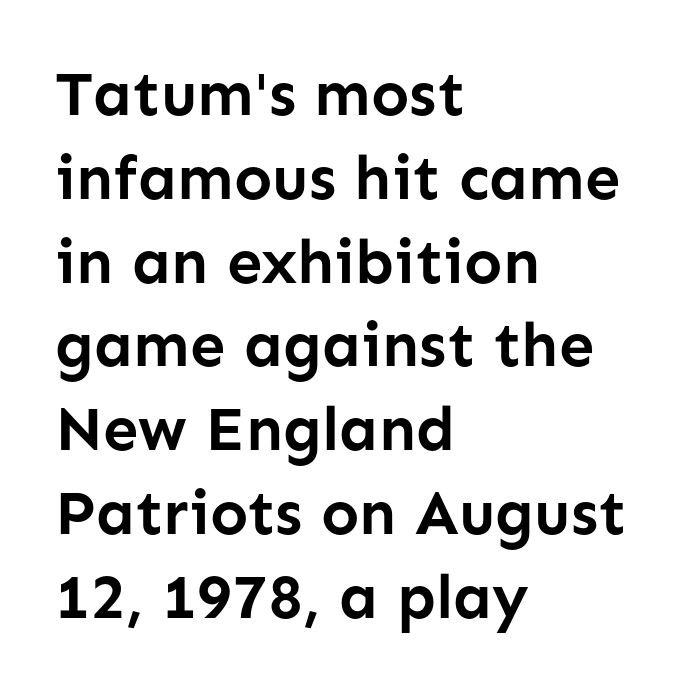
Q: Is the text bold? A: Yes.
Q: Is the text italic (slanted)? A: No, it is upright.
Q: Is the typeface a serif or a sans-serif typeface? A: Sans-serif.
Q: Is the text underlined? A: No.
Q: How is the paragraph aligned? A: Left-aligned.
Q: Is the spacing between letters normal or unusually wide? A: Normal.
Q: Is the spacing between lines tight, normal or loose? A: Normal.
Q: Width (condensed, normal, or wide)? A: Normal.
Q: Stroke contrast? A: Low.
Q: x-height? A: Medium.
Q: Monospaced? A: No.
